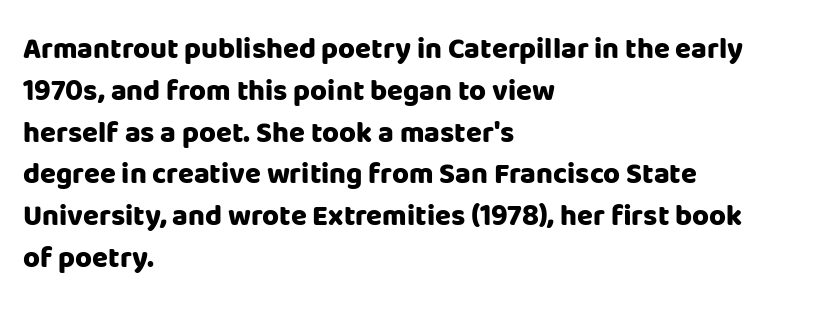
Q: Is the text bold? A: Yes.
Q: Is the text italic (slanted)? A: No, it is upright.
Q: Is the typeface a serif or a sans-serif typeface? A: Sans-serif.
Q: Is the text underlined? A: No.
Q: How is the paragraph aligned? A: Left-aligned.
Q: Is the spacing between letters normal or unusually wide? A: Normal.
Q: Is the spacing between lines tight, normal or loose? A: Normal.
Q: Width (condensed, normal, or wide)? A: Normal.
Q: Stroke contrast? A: Low.
Q: x-height? A: Large.
Q: Monospaced? A: No.
